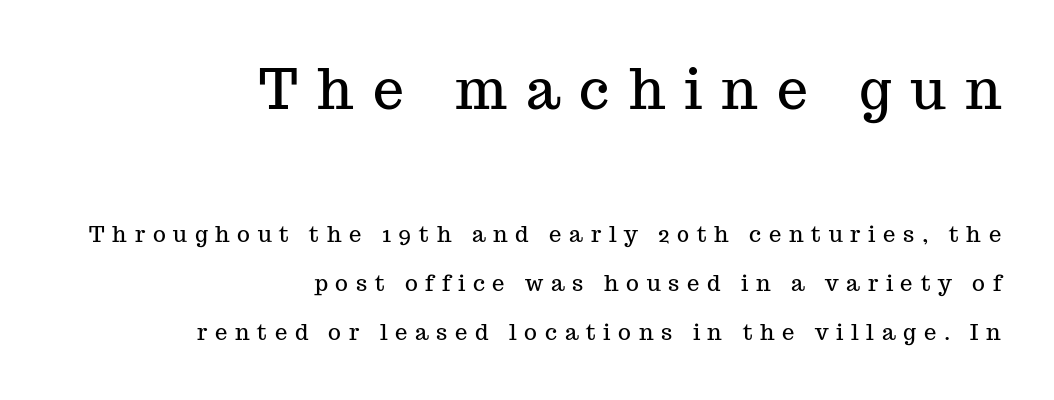
{"serif": "yes", "italic": "no", "width": "normal", "stroke_contrast": "medium", "x_height": "medium", "monospaced": "no", "underline": "no", "align": "right", "line_spacing": "loose", "line_spacing_ratio": 2.22, "letter_spacing": "wide", "letter_spacing_em": 0.35, "larger_block": "first", "size_ratio": 2.5, "glyph_px": 55}
